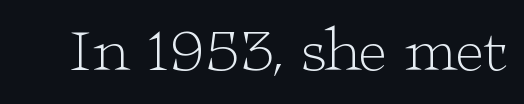
{"serif": "yes", "italic": "no", "bold": "no", "weight": "light", "width": "wide", "stroke_contrast": "low", "x_height": "medium", "monospaced": "no", "underline": "no", "letter_spacing": "normal", "letter_spacing_em": 0.0, "glyph_px": 61}
